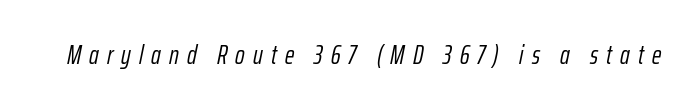
Q: Is the text bold? A: No.
Q: Is the text italic (slanted)? A: Yes, it leans right by about 12 degrees.
Q: Is the text underlined? A: No.
Q: Is the spacing between letters normal or unusually wide? A: Unusually wide.
